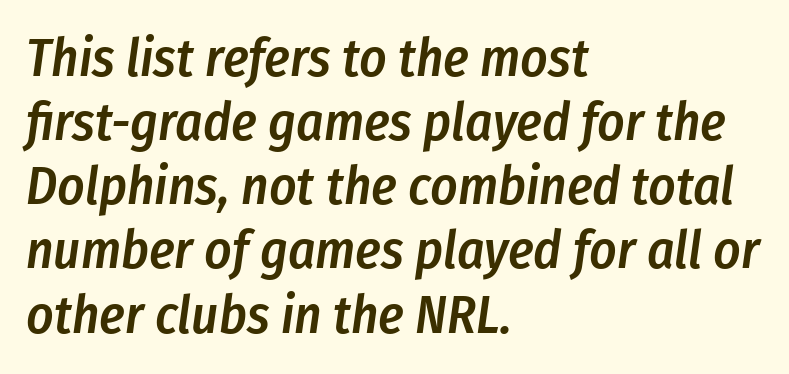
Nobody touched the tracking dial on this one. The passage shown is not underscored anywhere. Line starts are locked; line ends wander. If you drew a line through each stem, it would be angled.
